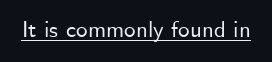
Q: Is the text italic (slanted)? A: No, it is upright.
Q: Is the text underlined? A: Yes.
Q: Is the spacing between letters normal or unusually wide? A: Normal.
